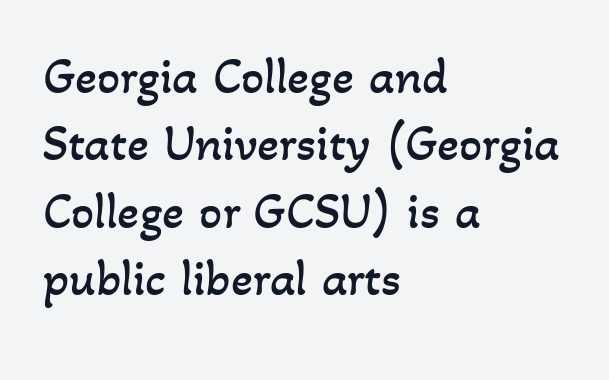
Stroke thickness stays within the range of a standard reading face or lighter. Think of a printed novel: that variable character pitch is what you see here. Leading: standard. Students, note that the glyphs here touch the page at normal intervals.
